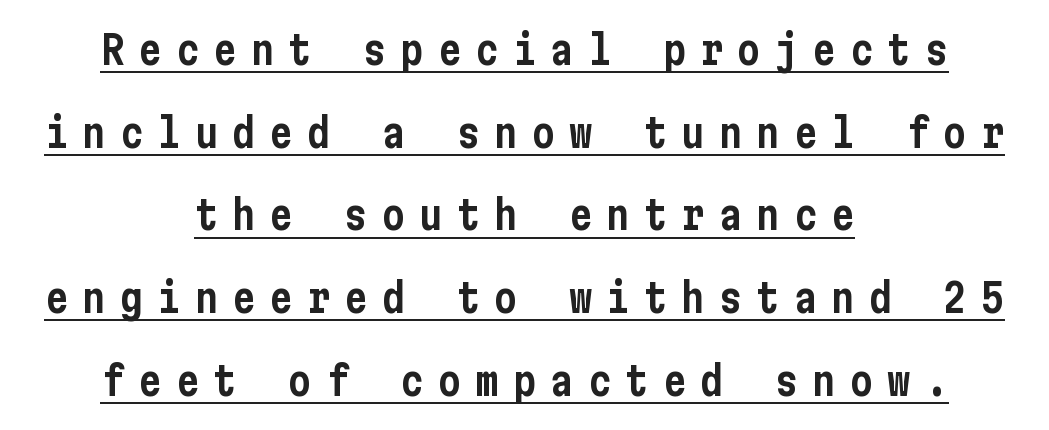
{"serif": "no", "italic": "no", "width": "condensed", "stroke_contrast": "low", "x_height": "medium", "underline": "yes", "align": "center", "line_spacing": "loose", "line_spacing_ratio": 2.12, "letter_spacing": "wide", "letter_spacing_em": 0.36, "glyph_px": 39}
